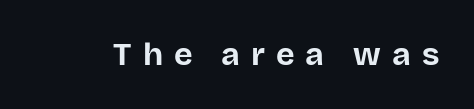
{"serif": "no", "italic": "no", "bold": "yes", "weight": "bold", "width": "normal", "stroke_contrast": "low", "x_height": "large", "monospaced": "no", "underline": "no", "letter_spacing": "wide", "letter_spacing_em": 0.34, "glyph_px": 32}
